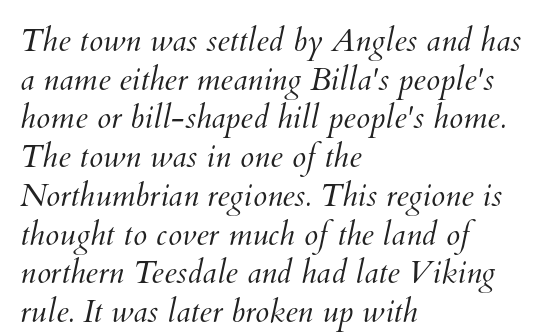
Line beginnings align vertically; line endings do not. Descender tails drop into unmarked territory. Think of a printed novel: that variable character pitch is what you see here. Words appear dense and cohesive because spacing is normal. This reads as an unemphasized weight, regular at the heaviest.
